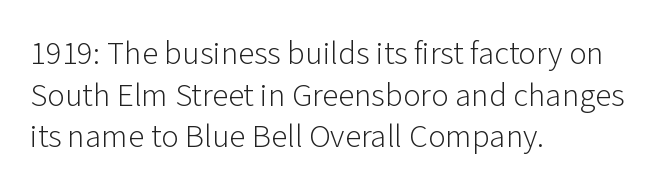
The image shows 33 px light sans-serif type, upright; set left-aligned, normal line spacing (1.26x), normal letter spacing, not underlined; low stroke contrast and a medium x-height.
